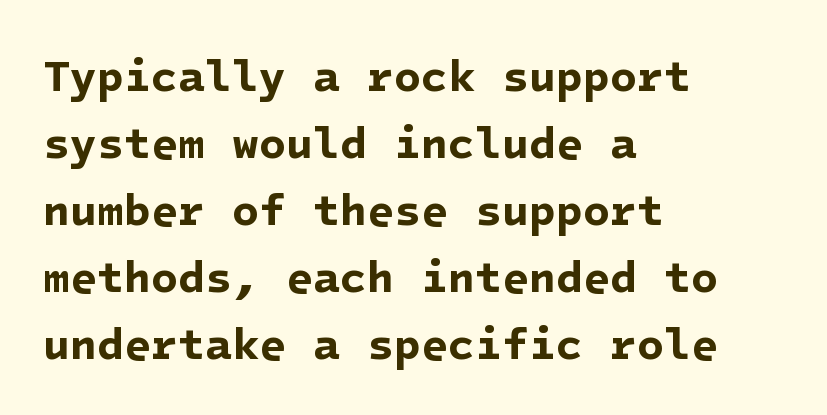
The image shows 44 px bold sans-serif type; set left-aligned, normal line spacing (1.52x), normal letter spacing, not underlined; low stroke contrast and a medium x-height.
